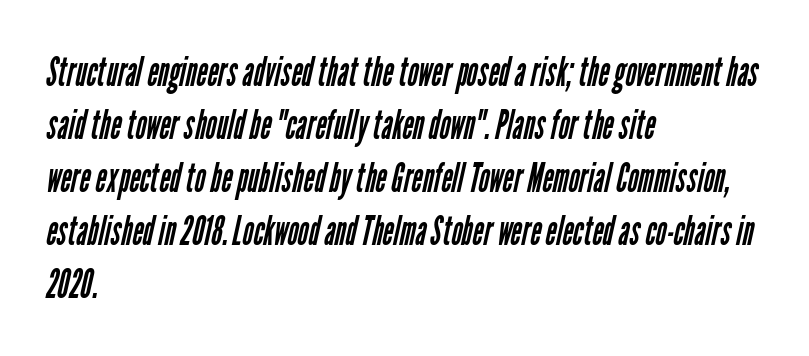
{"serif": "no", "bold": "no", "weight": "regular", "width": "condensed", "stroke_contrast": "low", "x_height": "medium", "monospaced": "no", "underline": "no", "align": "left", "line_spacing": "normal", "line_spacing_ratio": 1.26, "letter_spacing": "normal", "letter_spacing_em": 0.0, "glyph_px": 42}
